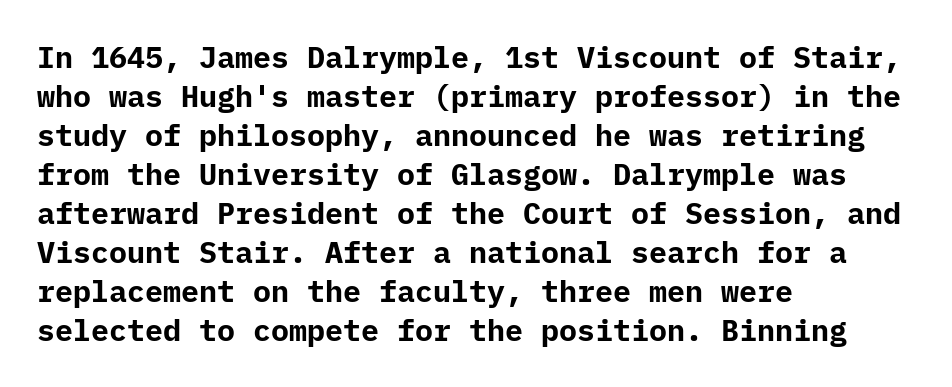
The image shows 30 px bold sans-serif type, upright; set left-aligned, normal line spacing (1.3x), normal letter spacing, not underlined; low stroke contrast and a medium x-height.
